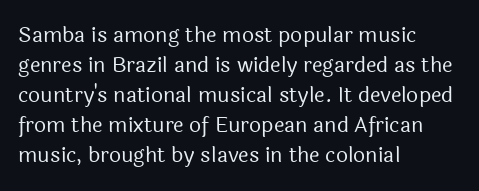
{"italic": "no", "bold": "no", "underline": "no", "align": "left", "line_spacing": "normal", "line_spacing_ratio": 1.43, "letter_spacing": "normal", "letter_spacing_em": 0.0, "glyph_px": 21}
